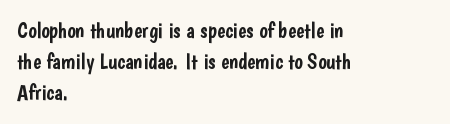
Q: Is the text italic (slanted)? A: No, it is upright.
Q: Is the text underlined? A: No.
Q: How is the paragraph aligned? A: Left-aligned.
Q: Is the spacing between letters normal or unusually wide? A: Normal.
Q: Is the spacing between lines tight, normal or loose? A: Normal.
